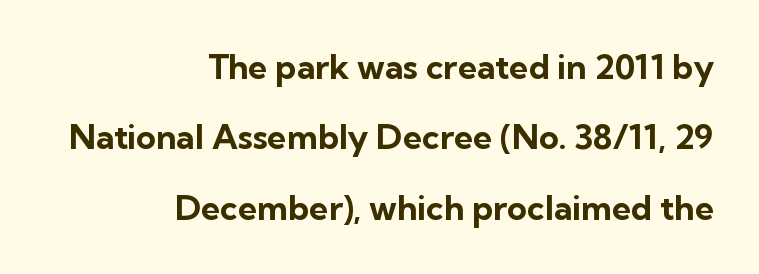
The image shows 34 px bold sans-serif type, upright; set right-aligned, loose line spacing (2.07x), normal letter spacing, not underlined; low stroke contrast and a medium x-height.
